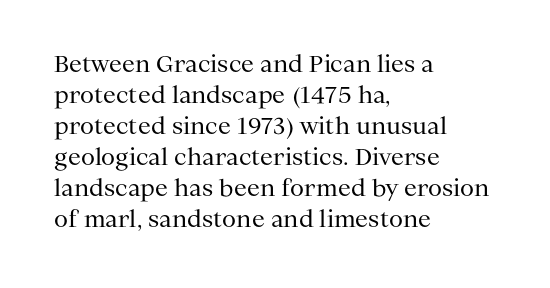
Q: Is the text bold? A: No.
Q: Is the text italic (slanted)? A: No, it is upright.
Q: Is the text underlined? A: No.
Q: How is the paragraph aligned? A: Left-aligned.
Q: Is the spacing between letters normal or unusually wide? A: Normal.
Q: Is the spacing between lines tight, normal or loose? A: Normal.
